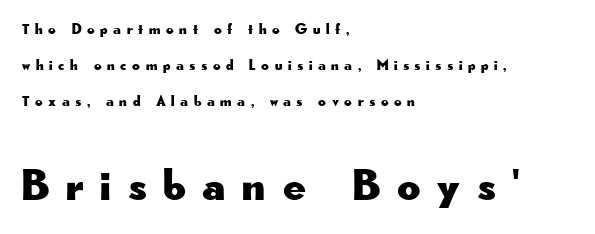
Q: Is the text italic (slanted)? A: No, it is upright.
Q: Is the typeface a serif or a sans-serif typeface? A: Sans-serif.
Q: Is the text underlined? A: No.
Q: How is the paragraph aligned? A: Left-aligned.
Q: Is the spacing between letters normal or unusually wide? A: Unusually wide.
Q: Is the spacing between lines tight, normal or loose? A: Loose.
Q: Which block of text is set in a larger size, the first (top) or the second (bottom)? A: The second (bottom) one.
Q: Width (condensed, normal, or wide)? A: Wide.
Q: Stroke contrast? A: Low.
Q: x-height? A: Small.
Q: Monospaced? A: No.
